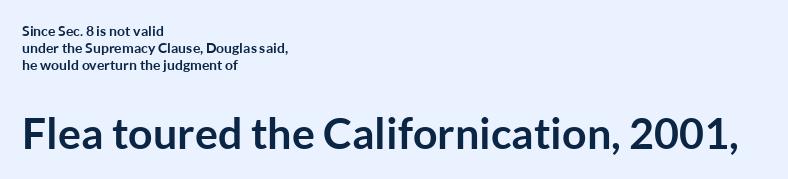
Every stem runs plumb, perpendicular to the baseline. You'd pick this weight for a headline — it's a proper bold. Looks like regular typesetting: each glyph gets only the width it needs. The glyphs in this specimen are sans serif.
